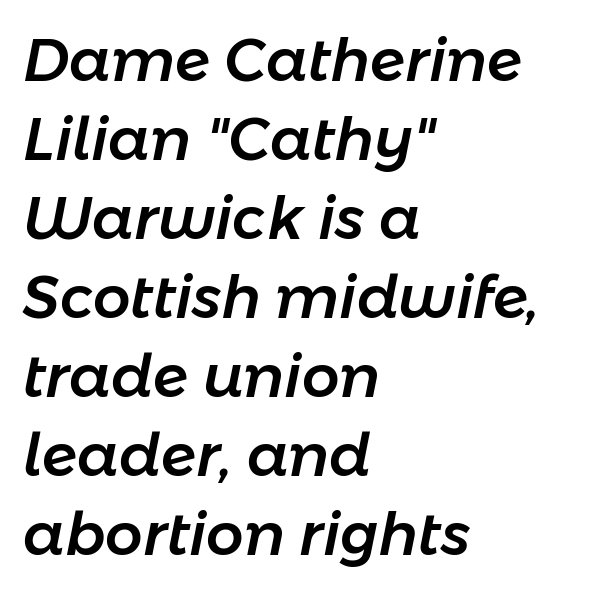
The image shows 59 px text type, italic (leaning right); set left-aligned, normal line spacing (1.34x), normal letter spacing, not underlined; low stroke contrast and a medium x-height.
